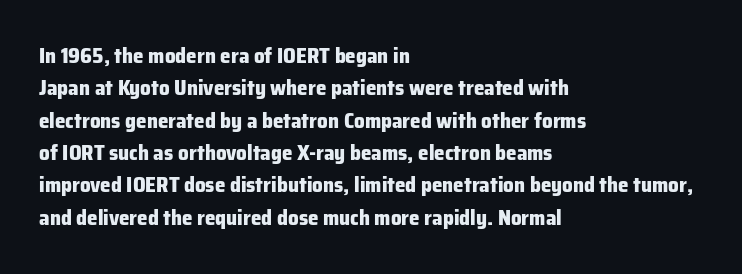
Unlike italic type, these characters show no tilt at all. Line starts are locked; line ends wander. Characters follow at the spacing the type designer built in. On the weight axis this lands at bold, roughly 700. The passage shown is not underscored anywhere.
